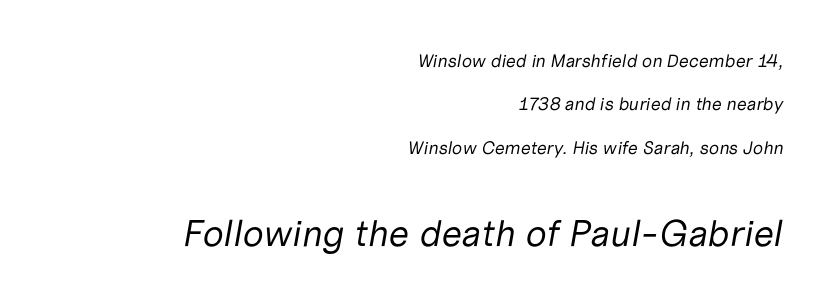
The image shows 37 px regular-weight type, italic (leaning right); set right-aligned, loose line spacing (2.41x), normal letter spacing, not underlined; the second (bottom) block is 2.06x larger; low stroke contrast and a medium x-height.
